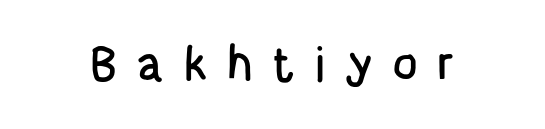
Q: Is the text italic (slanted)? A: No, it is upright.
Q: Is the typeface a serif or a sans-serif typeface? A: Sans-serif.
Q: Is the text underlined? A: No.
Q: Is the spacing between letters normal or unusually wide? A: Unusually wide.
Q: Width (condensed, normal, or wide)? A: Condensed.
Q: Stroke contrast? A: Low.
Q: x-height? A: Large.
Q: Monospaced? A: No.
